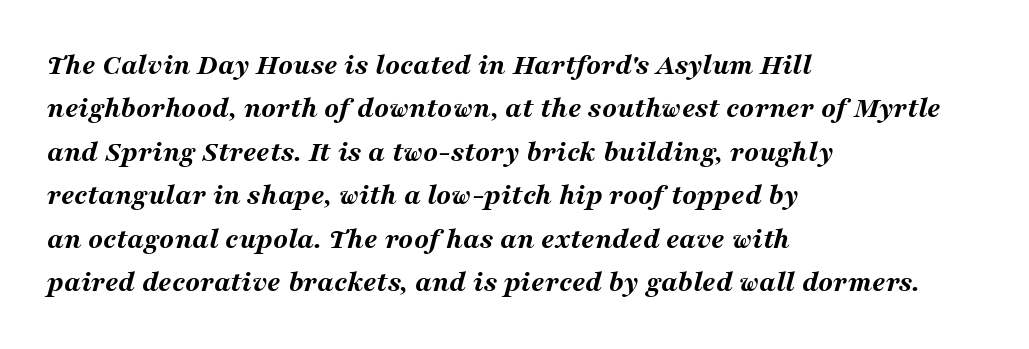
The image shows 30 px bold, wide type, italic (leaning right); set left-aligned, normal line spacing (1.45x), normal letter spacing, not underlined; medium stroke contrast and a medium x-height.
